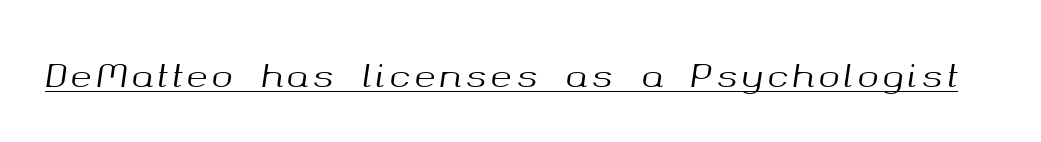
Q: Is the text italic (slanted)? A: Yes, it leans right by about 8 degrees.
Q: Is the text underlined? A: Yes.
Q: Width (condensed, normal, or wide)? A: Normal.
Q: Stroke contrast? A: Medium.
Q: x-height? A: Medium.
Q: Monospaced? A: No.
